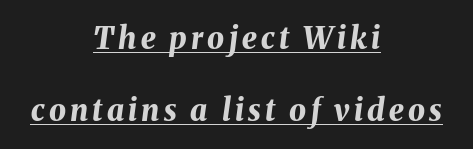
The image shows 30 px bold type, italic (leaning right); set centered, loose line spacing (2.39x), underlined; medium stroke contrast and a medium x-height.
